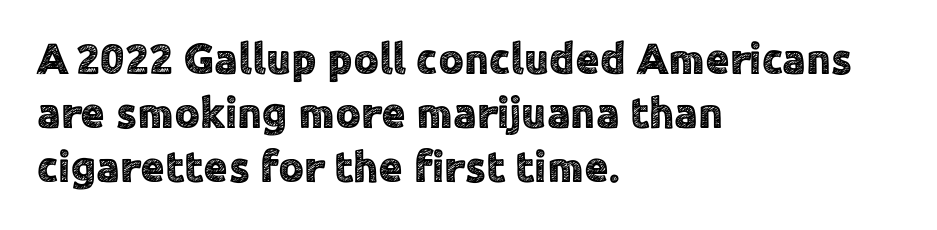
The image shows 44 px sans-serif type, upright; set left-aligned, line spacing 1.23x, normal letter spacing, not underlined; a medium x-height.
